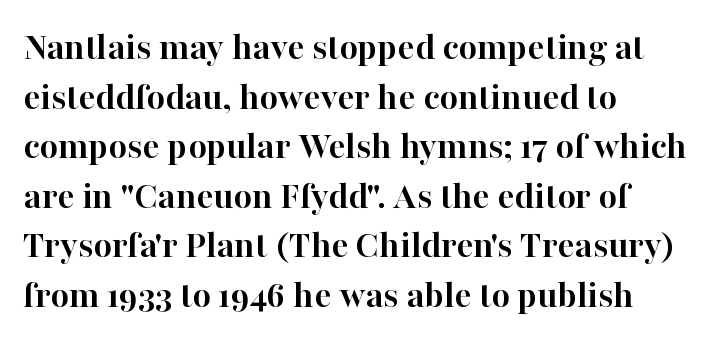
Q: Is the text bold? A: Yes.
Q: Is the text italic (slanted)? A: No, it is upright.
Q: Is the typeface a serif or a sans-serif typeface? A: Serif.
Q: Is the text underlined? A: No.
Q: How is the paragraph aligned? A: Left-aligned.
Q: Is the spacing between letters normal or unusually wide? A: Normal.
Q: Width (condensed, normal, or wide)? A: Normal.
Q: Stroke contrast? A: High.
Q: x-height? A: Medium.
Q: Monospaced? A: No.
